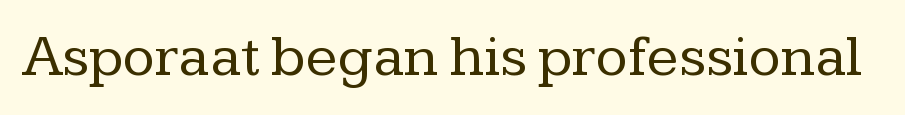
The image shows 59 px regular-weight serif type, upright; set normal letter spacing, not underlined; low stroke contrast and a medium x-height.
